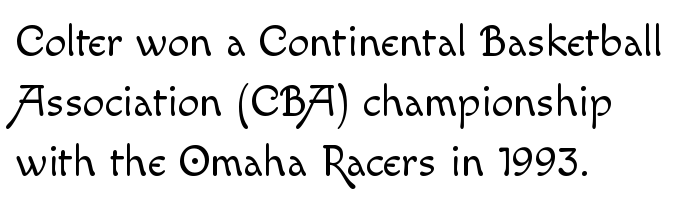
The image shows 44 px light type, upright; set left-aligned, normal line spacing (1.36x), normal letter spacing, not underlined; a small x-height.
